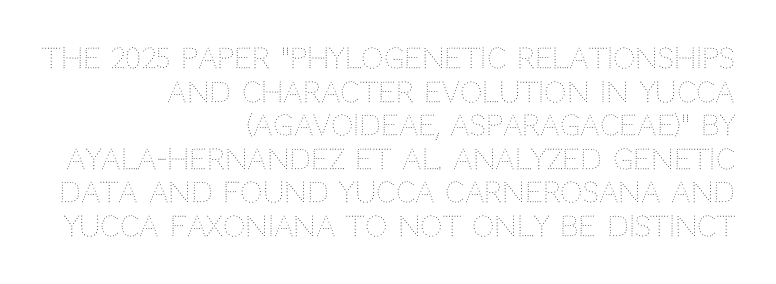
Q: Is the text bold? A: No.
Q: Is the text italic (slanted)? A: No, it is upright.
Q: Is the text underlined? A: No.
Q: How is the paragraph aligned? A: Right-aligned.
Q: Is the spacing between letters normal or unusually wide? A: Normal.
Q: Width (condensed, normal, or wide)? A: Normal.
Q: Stroke contrast? A: Medium.
Q: x-height? A: Large.
Q: Monospaced? A: No.
